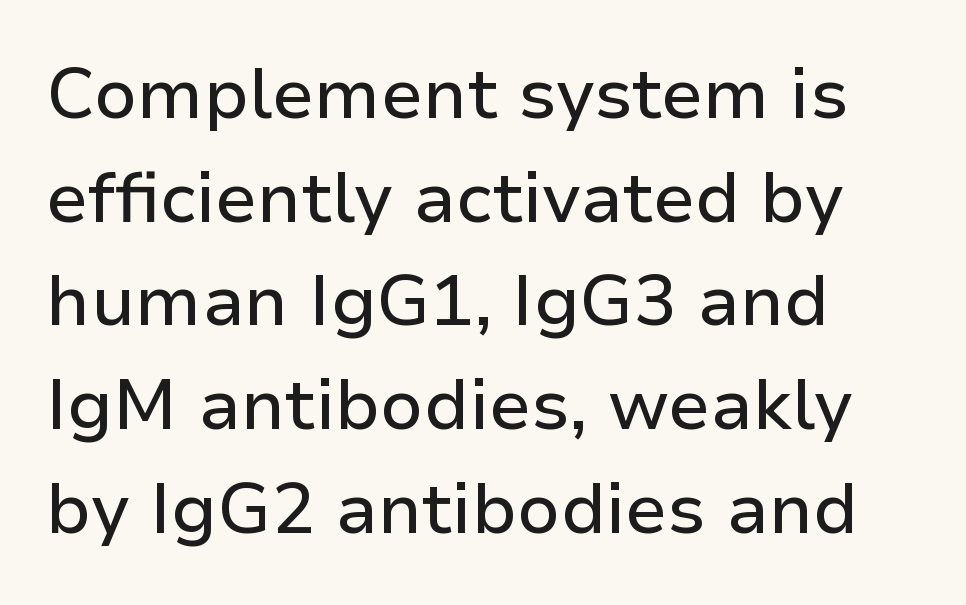
The image shows 71 px sans-serif type, upright; set left-aligned, normal line spacing (1.46x), normal letter spacing, not underlined; low stroke contrast and a medium x-height.
